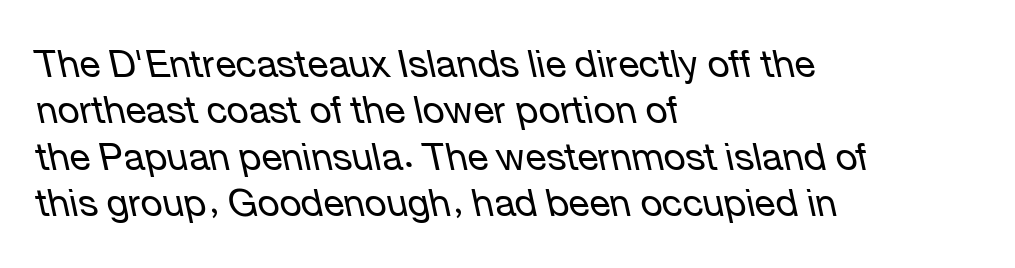
{"italic": "yes", "lean": "left", "slant_degrees": 12, "bold": "no", "weight": "regular", "width": "normal", "stroke_contrast": "low", "x_height": "medium", "monospaced": "no", "underline": "no", "align": "left", "line_spacing_ratio": 1.22, "letter_spacing": "normal", "letter_spacing_em": 0.0, "glyph_px": 38}
